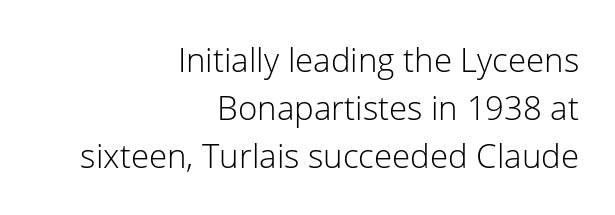
A light-to-regular cut is what we see here. A flush-right, rag-left setting is used for this passage. One glance says typical: line gaps are just what's usual. Posture: upright roman. Just letters on the line, the space beneath them empty.
